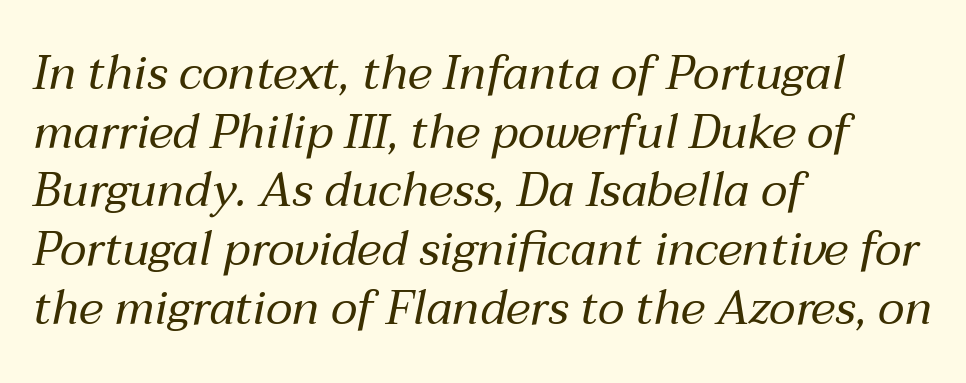
{"italic": "yes", "lean": "right", "slant_degrees": 12, "bold": "no", "weight": "regular", "width": "normal", "stroke_contrast": "medium", "x_height": "medium", "monospaced": "no", "underline": "no", "align": "left", "line_spacing": "normal", "line_spacing_ratio": 1.25, "letter_spacing": "normal", "letter_spacing_em": 0.0, "glyph_px": 47}
